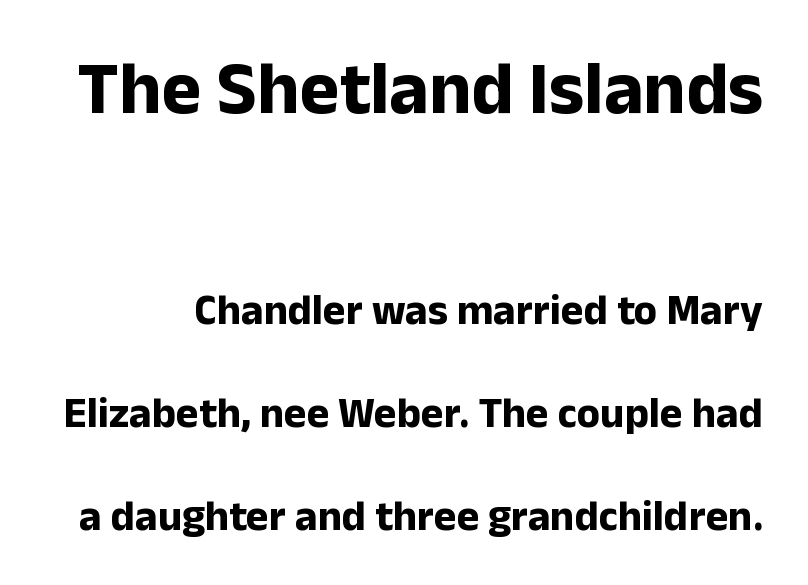
The image shows 75 px bold sans-serif type, upright; set loose line spacing (2.4x), normal letter spacing, not underlined; the first (top) block is 1.74x larger; low stroke contrast and a medium x-height.
